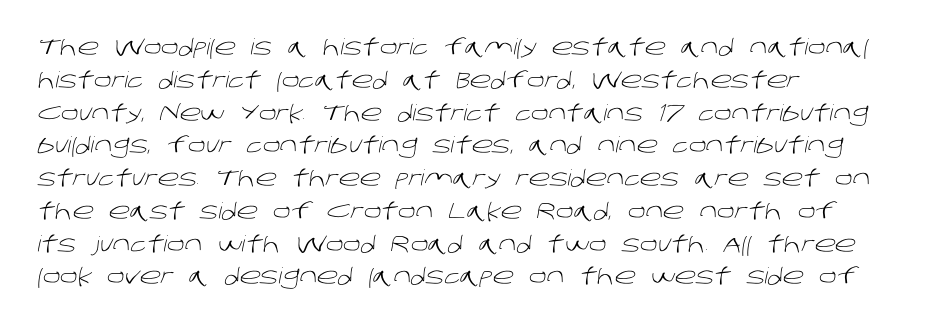
The space directly below the letters is spotless. Horizontal alignment here is leftward, the default for most running prose. This sample keeps an unexceptional amount of space between lines. Compared with typical body copy, the letter spacing here is the same. No extra ink here — the face is not bold.
